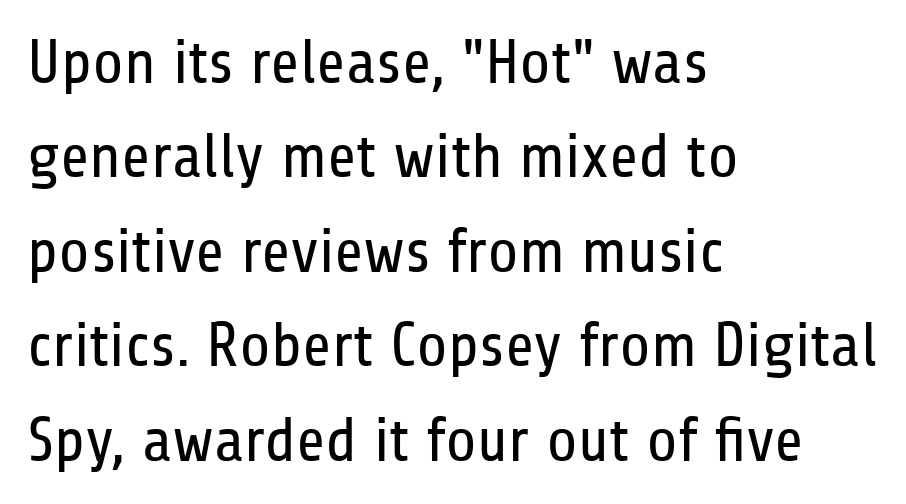
In terms of letterform style, serifs are entirely absent. The passage shown is typed in a proportional face where columns would drift. This sample uses plain, unmodified letter spacing. The strokes carry an ordinary text weight at most. Bare-footed words on every line.
